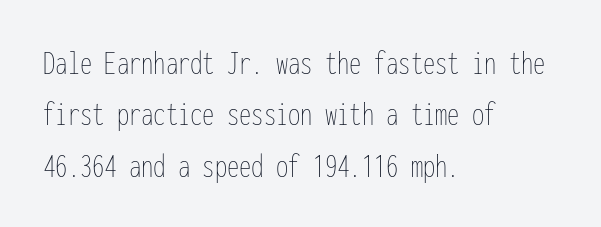
{"italic": "no", "bold": "no", "weight": "thin", "width": "condensed", "stroke_contrast": "low", "x_height": "medium", "monospaced": "yes", "underline": "no", "align": "left", "line_spacing": "normal", "line_spacing_ratio": 1.47, "letter_spacing": "normal", "letter_spacing_em": 0.0, "glyph_px": 35}
